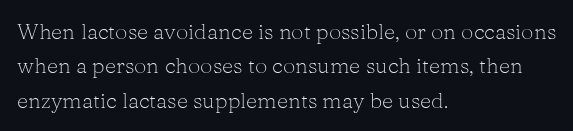
The image shows 22 px text type, upright; set left-aligned, normal line spacing (1.56x), normal letter spacing, not underlined.
